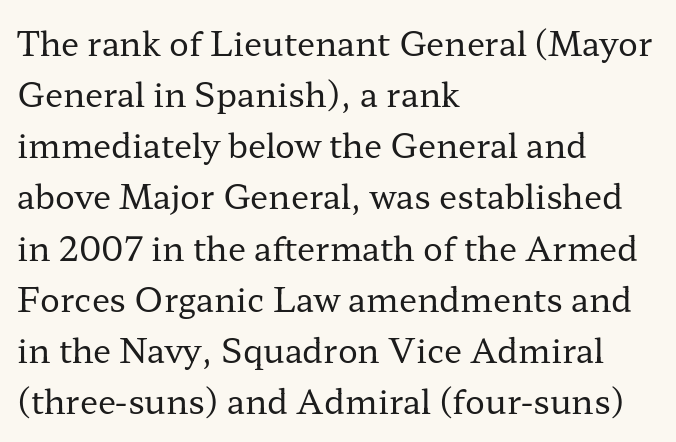
Q: Is the text bold? A: No.
Q: Is the text italic (slanted)? A: No, it is upright.
Q: Is the typeface a serif or a sans-serif typeface? A: Serif.
Q: Is the text underlined? A: No.
Q: How is the paragraph aligned? A: Left-aligned.
Q: Is the spacing between letters normal or unusually wide? A: Normal.
Q: Is the spacing between lines tight, normal or loose? A: Normal.
Q: Width (condensed, normal, or wide)? A: Wide.
Q: Stroke contrast? A: Low.
Q: x-height? A: Medium.
Q: Monospaced? A: No.
